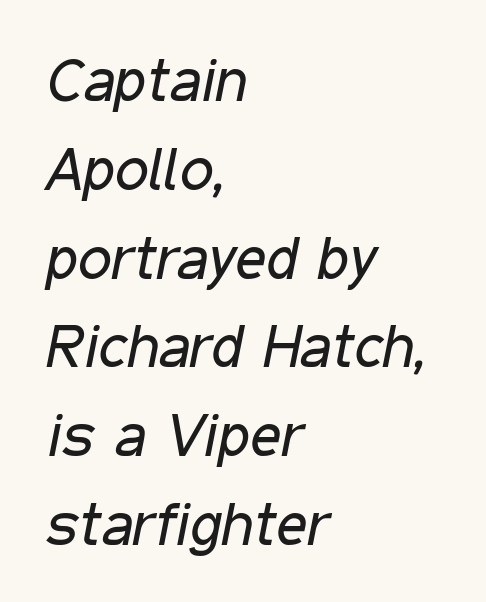
These lines are rendered in a variable-pitch font. Horizontal alignment here is leftward, the default for most running prose. The passage shown leans; its letterforms are oblique. Decoration check: the copy has no underline. Nothing unusual about the tracking: characters are spaced as the font intends. This reads as an unemphasized weight, regular at the heaviest.
